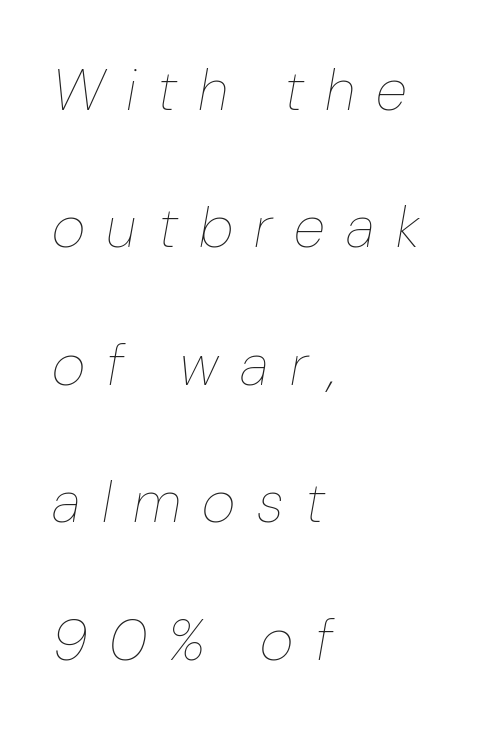
The image shows 58 px thin type, italic (leaning right); set left-aligned, loose line spacing (2.37x), unusually wide letter spacing (+0.37 em), not underlined; low stroke contrast and a medium x-height.
